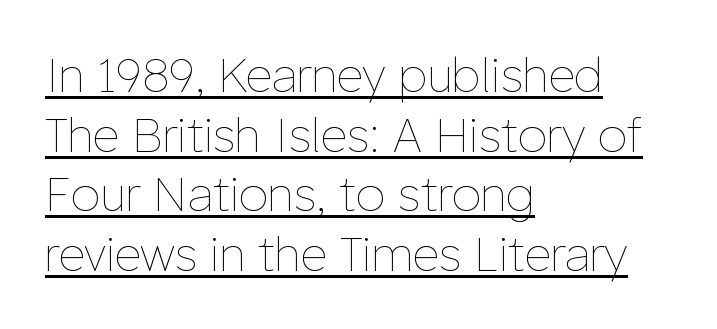
The image shows 47 px thin type, upright; set left-aligned, normal line spacing (1.27x), normal letter spacing, underlined; low stroke contrast and a medium x-height.
